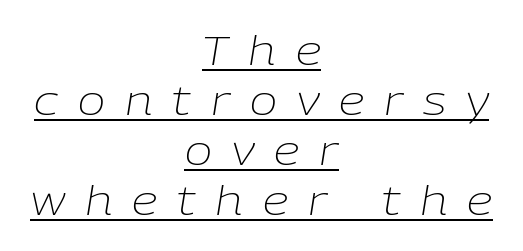
The typesetter has applied underlining to the passage shown. Would a proofreader flag this as italicized? Yes. Think of a printed novel: that variable character pitch is what you see here. Honestly, the letter spacing is so wide it's the main thing you notice.
